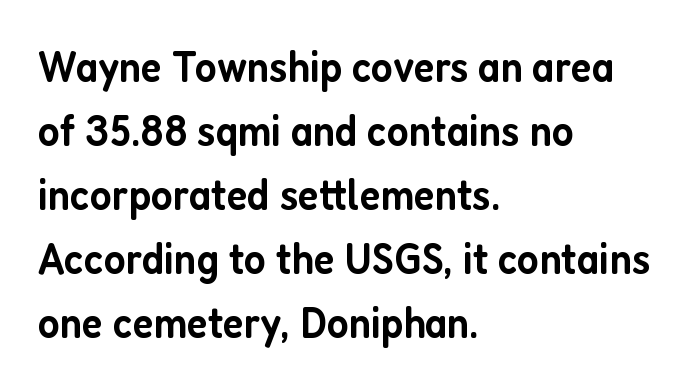
{"serif": "no", "italic": "no", "bold": "semi", "weight": "semibold", "width": "condensed", "stroke_contrast": "low", "x_height": "medium", "monospaced": "no", "underline": "no", "align": "left", "line_spacing": "normal", "line_spacing_ratio": 1.42, "letter_spacing": "normal", "letter_spacing_em": 0.0, "glyph_px": 45}
